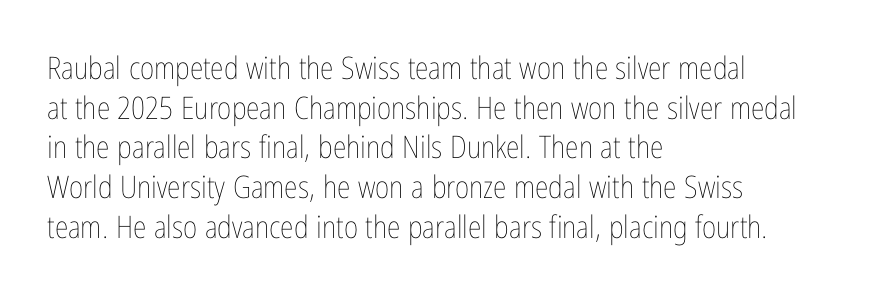
{"italic": "no", "bold": "no", "weight": "thin", "width": "condensed", "stroke_contrast": "low", "x_height": "medium", "monospaced": "no", "underline": "no", "align": "left", "line_spacing": "normal", "line_spacing_ratio": 1.28, "letter_spacing": "normal", "letter_spacing_em": 0.0, "glyph_px": 31}
